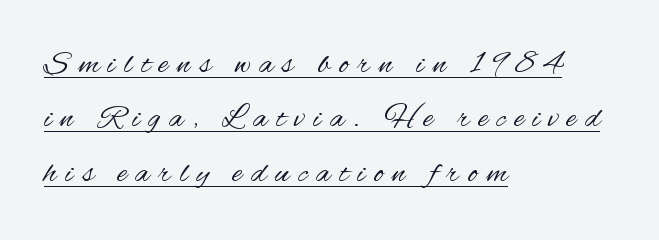
The image shows 33 px regular-weight, condensed sans-serif type; set left-aligned, normal line spacing (1.65x), unusually wide letter spacing (+0.27 em), underlined; medium stroke contrast and a small x-height.
